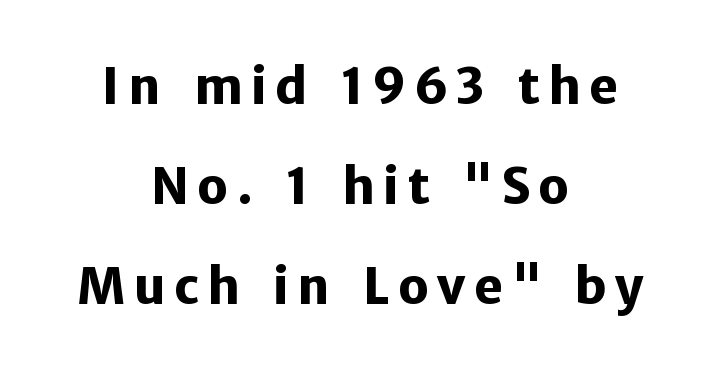
Q: Is the text bold? A: Yes.
Q: Is the text italic (slanted)? A: No, it is upright.
Q: Is the typeface a serif or a sans-serif typeface? A: Sans-serif.
Q: Is the text underlined? A: No.
Q: How is the paragraph aligned? A: Centered.
Q: Is the spacing between lines tight, normal or loose? A: Loose.
Q: Width (condensed, normal, or wide)? A: Normal.
Q: Stroke contrast? A: Low.
Q: x-height? A: Medium.
Q: Monospaced? A: No.
